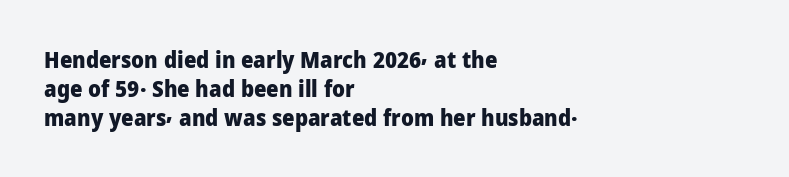
{"italic": "no", "bold": "yes", "underline": "no", "align": "left", "line_spacing": "normal", "line_spacing_ratio": 1.31, "letter_spacing": "normal", "letter_spacing_em": 0.0, "glyph_px": 22}
